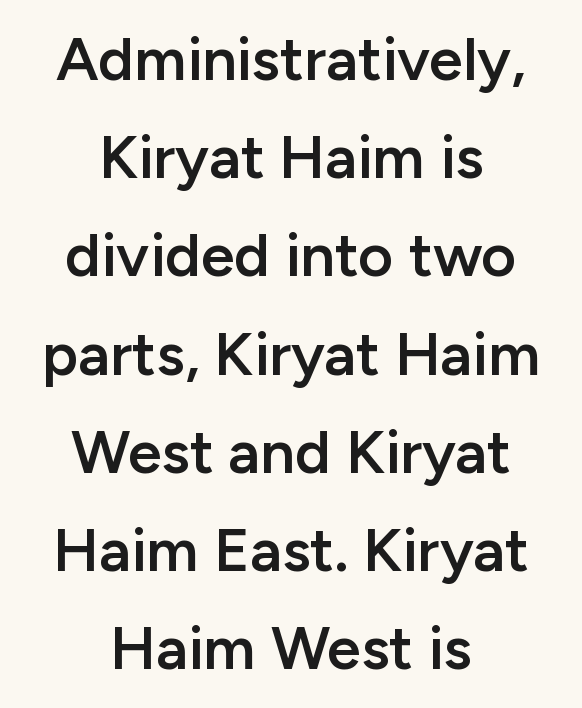
The image shows 61 px semibold sans-serif type, upright; set centered, normal line spacing (1.61x), normal letter spacing, not underlined; low stroke contrast and a medium x-height.
